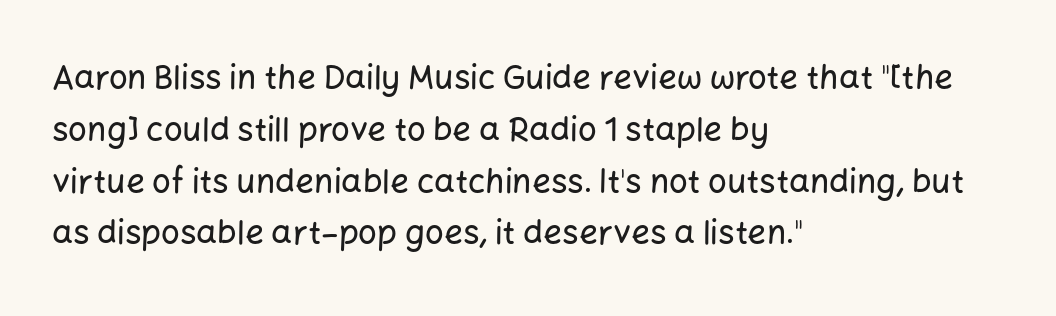
Q: Is the text italic (slanted)? A: No, it is upright.
Q: Is the typeface a serif or a sans-serif typeface? A: Sans-serif.
Q: Is the text underlined? A: No.
Q: How is the paragraph aligned? A: Left-aligned.
Q: Is the spacing between letters normal or unusually wide? A: Normal.
Q: Is the spacing between lines tight, normal or loose? A: Normal.
Q: Width (condensed, normal, or wide)? A: Normal.
Q: Stroke contrast? A: Low.
Q: x-height? A: Medium.
Q: Monospaced? A: No.
